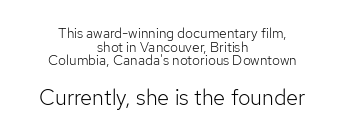
Letters rest on an invisible, unmarked baseline. The second block has been scaled up relative to the first. The lines are packed closely together with very little leading. Heft: none added — not bold. Tracking value appears to be zero — textbook default spacing.
